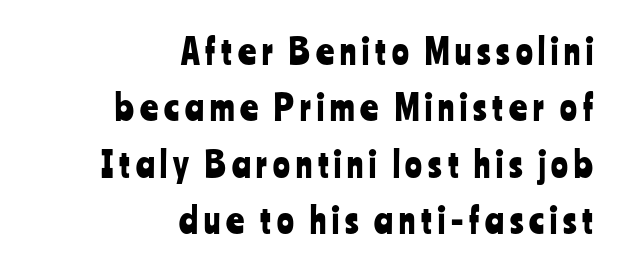
The image shows 35 px condensed sans-serif type, upright; set right-aligned, normal line spacing (1.61x), not underlined; low stroke contrast and a medium x-height.
